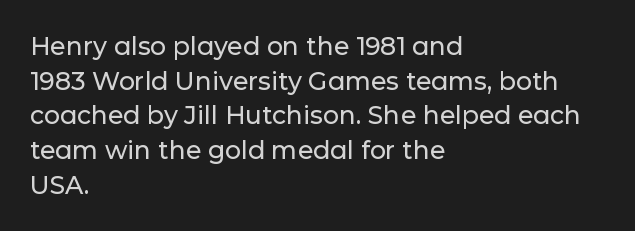
{"italic": "no", "underline": "no", "align": "left", "line_spacing": "normal", "line_spacing_ratio": 1.39, "letter_spacing": "normal", "letter_spacing_em": 0.0, "glyph_px": 25}
